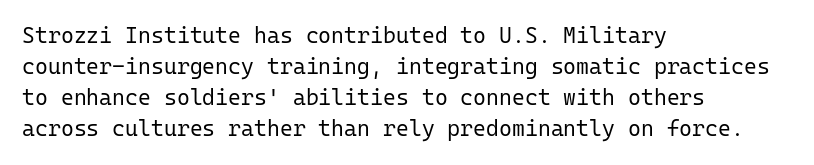
The image shows 22 px text type, upright; set left-aligned, normal line spacing (1.41x), normal letter spacing, not underlined.
